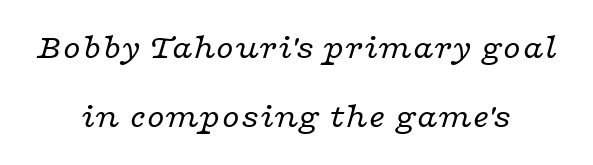
Slanted lettering throughout. Note the varied advance widths — an 'i' is clearly narrower than an 'm'. The typeface chosen for these lines features serifs. Is there much room between lines? Yes — plenty of vertical air separates them.
